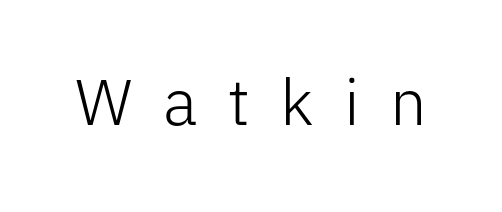
Q: Is the text bold? A: No.
Q: Is the text italic (slanted)? A: No, it is upright.
Q: Is the typeface a serif or a sans-serif typeface? A: Sans-serif.
Q: Is the text underlined? A: No.
Q: Is the spacing between letters normal or unusually wide? A: Unusually wide.
Q: Width (condensed, normal, or wide)? A: Normal.
Q: Stroke contrast? A: Low.
Q: x-height? A: Medium.
Q: Monospaced? A: No.
